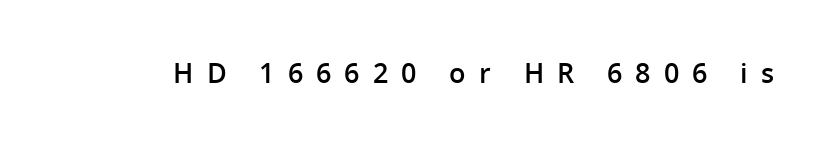
The image shows 27 px text type, upright; set unusually wide letter spacing (+0.48 em), not underlined.
